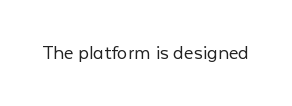
The passage shown is not underscored anywhere. The font's upright variant was chosen for this text. Stems here are at most as thick as an everyday book face. Observe the ordinary spacing: letters are neighbours, not strangers.
